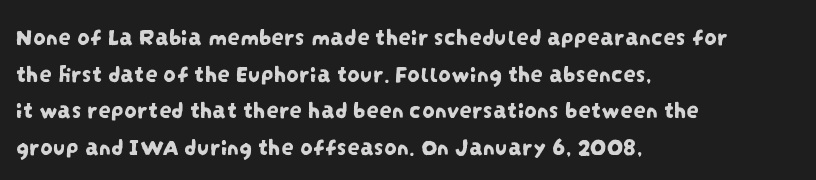
The image shows 25 px text type; set left-aligned, normal line spacing (1.47x), normal letter spacing, not underlined.
